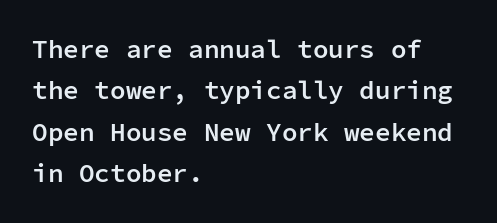
The image shows 26 px text type, upright; set left-aligned, normal line spacing (1.59x), normal letter spacing, not underlined.
